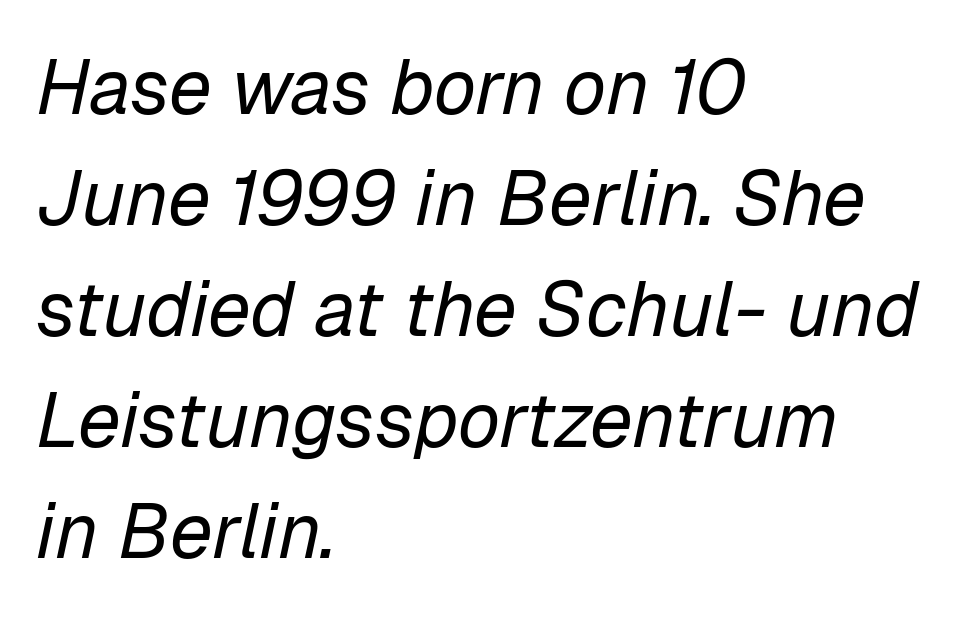
Q: Is the text bold? A: No.
Q: Is the text italic (slanted)? A: Yes, it leans right by about 12 degrees.
Q: Is the text underlined? A: No.
Q: How is the paragraph aligned? A: Left-aligned.
Q: Is the spacing between letters normal or unusually wide? A: Normal.
Q: Is the spacing between lines tight, normal or loose? A: Normal.
Q: Width (condensed, normal, or wide)? A: Normal.
Q: Stroke contrast? A: Low.
Q: x-height? A: Medium.
Q: Monospaced? A: No.
